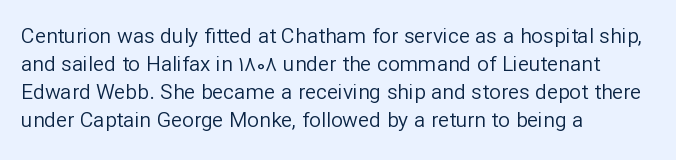
Q: Is the text bold? A: No.
Q: Is the text italic (slanted)? A: No, it is upright.
Q: Is the text underlined? A: No.
Q: How is the paragraph aligned? A: Left-aligned.
Q: Is the spacing between letters normal or unusually wide? A: Normal.
Q: Is the spacing between lines tight, normal or loose? A: Normal.
